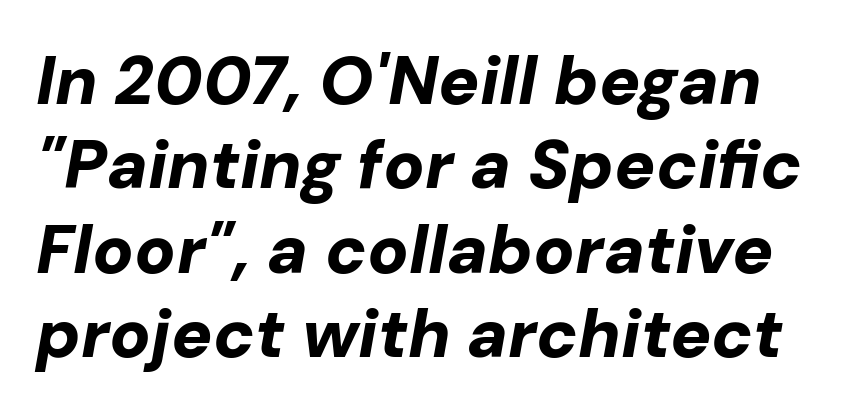
The image shows 68 px bold type, italic (leaning right); set line spacing 1.24x, normal letter spacing, not underlined; low stroke contrast and a medium x-height.
